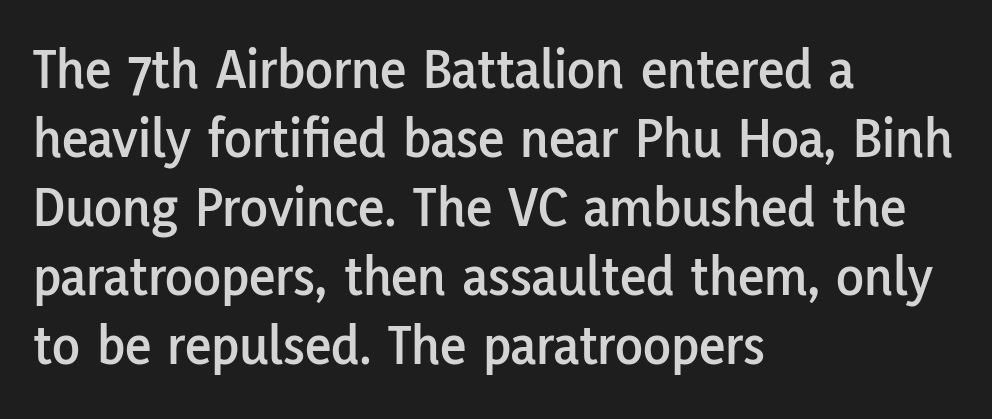
Unlike a traditional serif, this face leaves its strokes unadorned. Is there any slant? The stems are plumb. These lines stack with their left ends in a neat column. The face used here is proportionally spaced, like ordinary book or web type.
